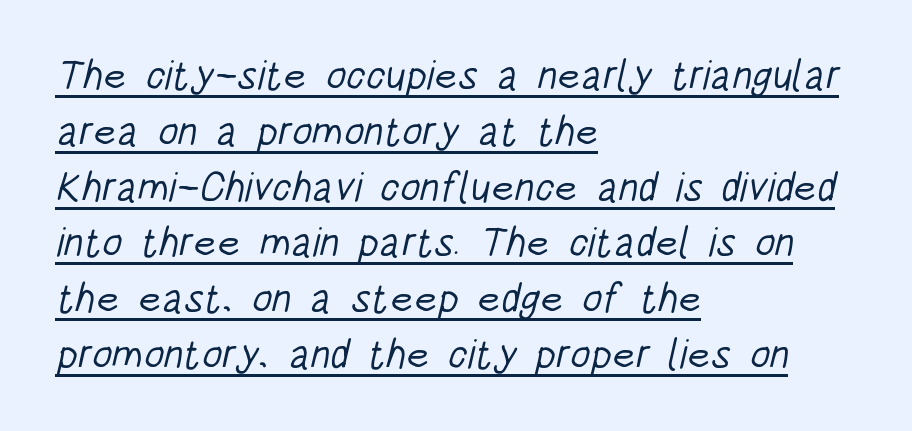
The image shows 41 px light, condensed sans-serif type; set left-aligned, normal line spacing (1.36x), normal letter spacing, underlined; low stroke contrast and a large x-height.
